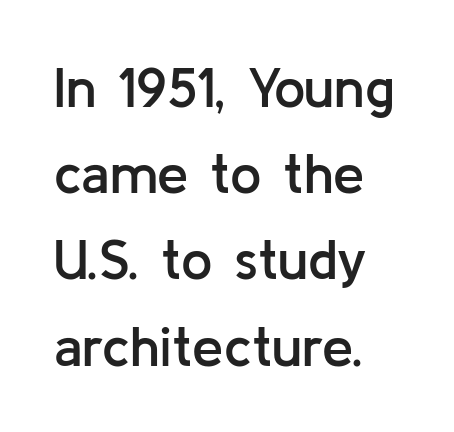
Q: Is the text bold? A: Semi-bold.
Q: Is the text italic (slanted)? A: No, it is upright.
Q: Is the typeface a serif or a sans-serif typeface? A: Sans-serif.
Q: Is the text underlined? A: No.
Q: How is the paragraph aligned? A: Left-aligned.
Q: Is the spacing between letters normal or unusually wide? A: Normal.
Q: Is the spacing between lines tight, normal or loose? A: Normal.
Q: Width (condensed, normal, or wide)? A: Normal.
Q: Stroke contrast? A: Low.
Q: x-height? A: Medium.
Q: Monospaced? A: No.
